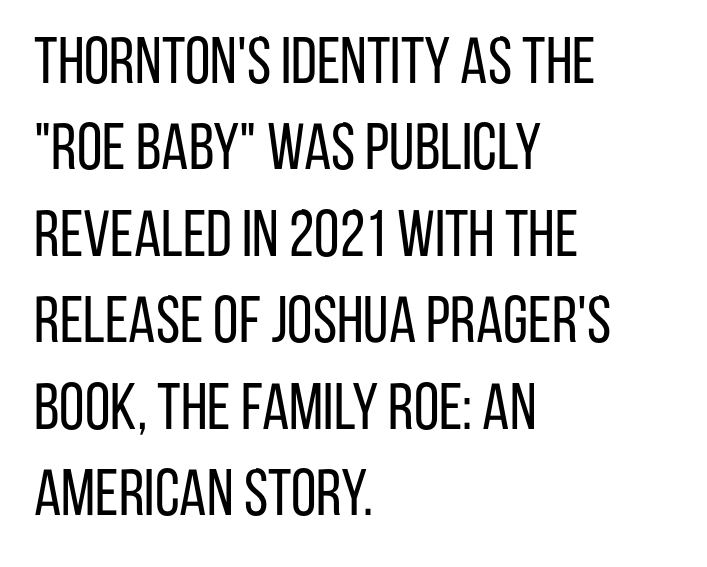
The image shows 65 px regular-weight, condensed sans-serif type, upright; set left-aligned, normal line spacing (1.33x), normal letter spacing, not underlined; low stroke contrast and a large x-height.
